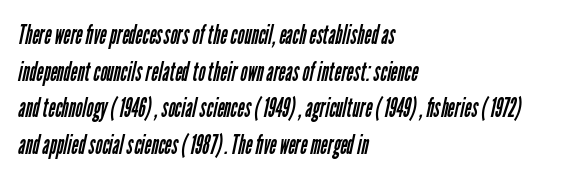
Q: Is the text bold? A: No.
Q: Is the text underlined? A: No.
Q: How is the paragraph aligned? A: Left-aligned.
Q: Is the spacing between letters normal or unusually wide? A: Normal.
Q: Is the spacing between lines tight, normal or loose? A: Normal.
